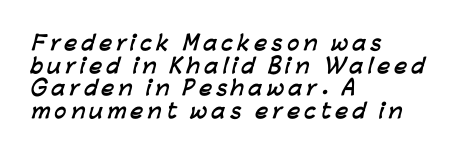
{"bold": "yes", "underline": "no", "align": "left", "line_spacing": "tight", "line_spacing_ratio": 1.13, "letter_spacing": "wide", "letter_spacing_em": 0.21, "glyph_px": 20}
